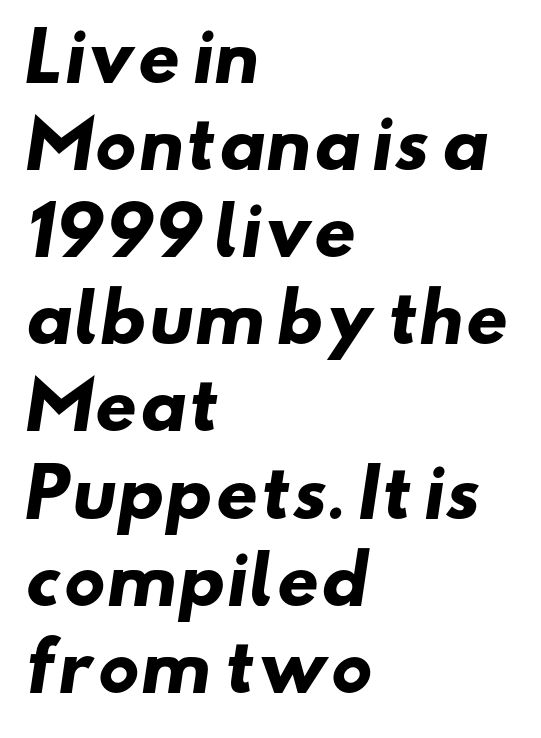
Q: Is the text bold? A: Yes.
Q: Is the typeface a serif or a sans-serif typeface? A: Sans-serif.
Q: Is the text underlined? A: No.
Q: How is the paragraph aligned? A: Left-aligned.
Q: Is the spacing between letters normal or unusually wide? A: Normal.
Q: Is the spacing between lines tight, normal or loose? A: Normal.
Q: Width (condensed, normal, or wide)? A: Wide.
Q: Stroke contrast? A: Low.
Q: x-height? A: Small.
Q: Monospaced? A: No.
